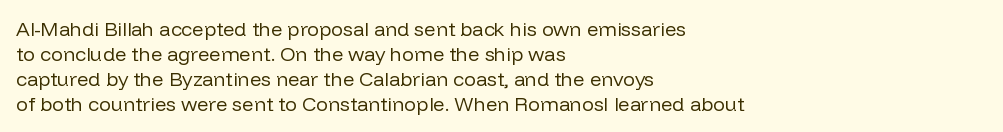
Underline: absent. These glyphs show unthickened strokes, regular width or finer. The leading is moderate, giving the passage an even texture. Upright lettering throughout.
